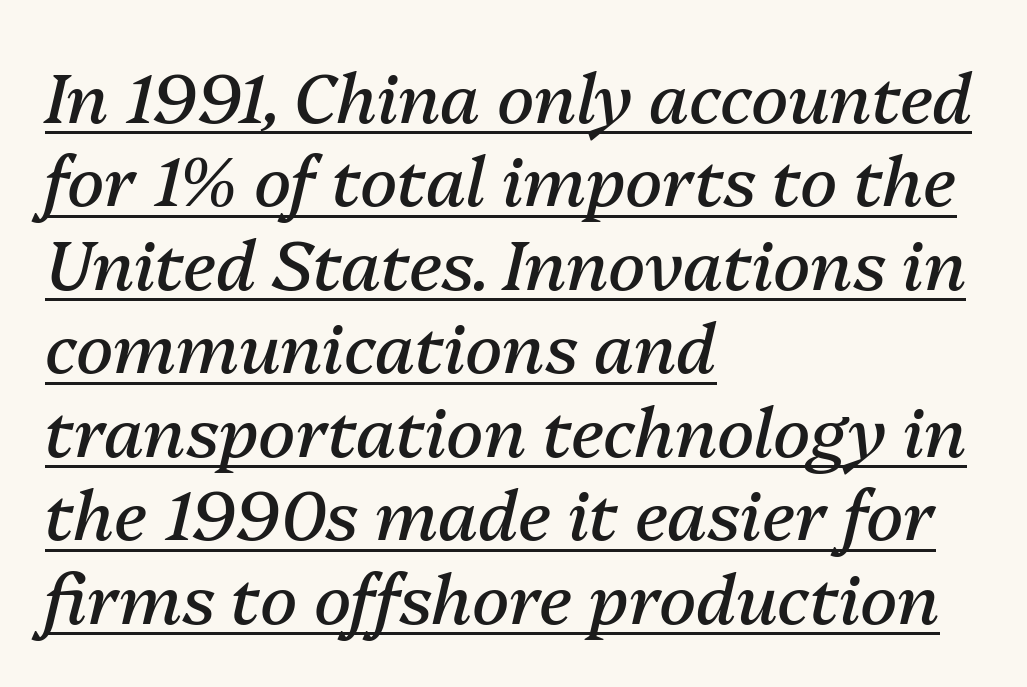
Q: Is the text bold? A: No.
Q: Is the text italic (slanted)? A: Yes, it leans right by about 13 degrees.
Q: Is the text underlined? A: Yes.
Q: How is the paragraph aligned? A: Left-aligned.
Q: Is the spacing between letters normal or unusually wide? A: Normal.
Q: Width (condensed, normal, or wide)? A: Normal.
Q: Stroke contrast? A: Medium.
Q: x-height? A: Medium.
Q: Monospaced? A: No.
